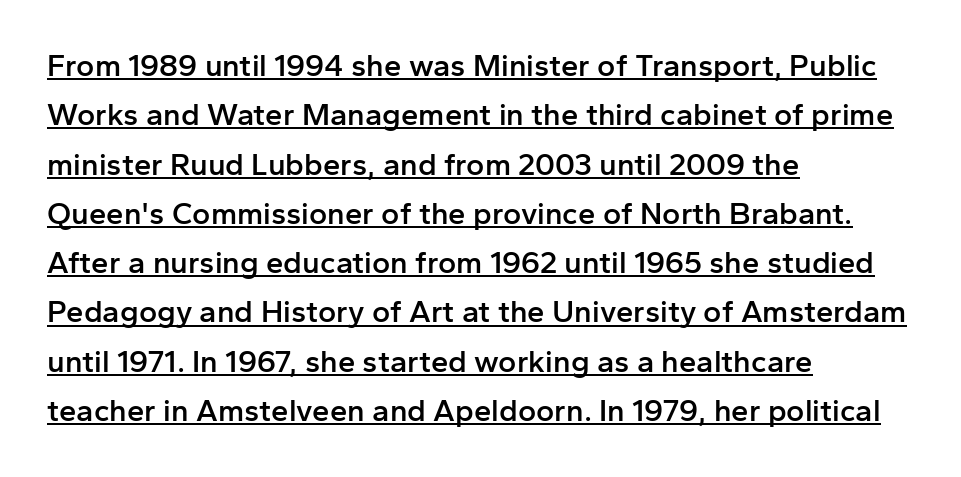
The passage shown is typed in a proportional face where columns would drift. Look at the tracking — it's just the regular setting, nothing added. Honestly, the row spacing looks completely unremarkable. This is sans-serif lettering, the kind often seen on screens and signage. Is the block centered? No — it sits flush against the left margin.
